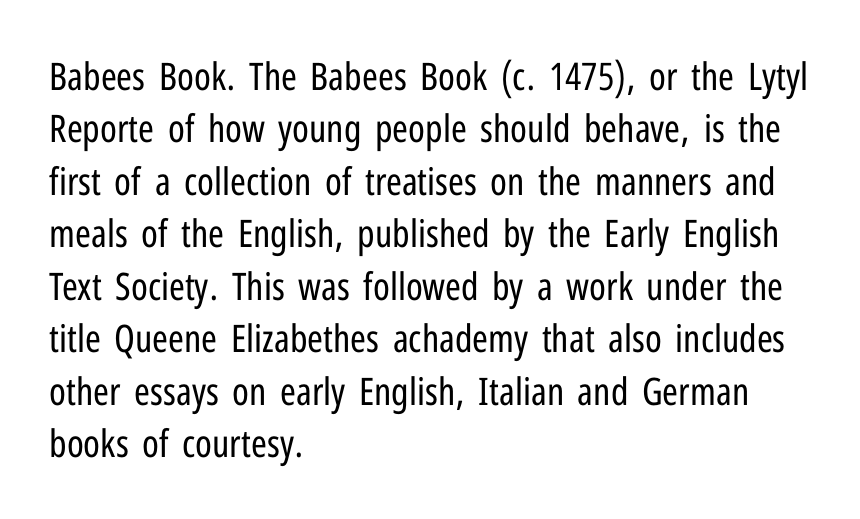
{"serif": "no", "italic": "no", "bold": "no", "weight": "regular", "width": "condensed", "stroke_contrast": "low", "x_height": "medium", "monospaced": "no", "underline": "no", "align": "left", "line_spacing": "normal", "line_spacing_ratio": 1.38, "letter_spacing": "normal", "letter_spacing_em": 0.0, "glyph_px": 38}
